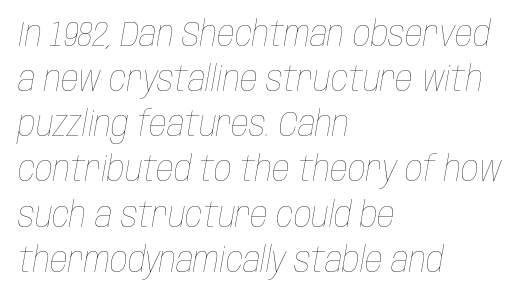
{"italic": "yes", "lean": "right", "slant_degrees": 10, "bold": "no", "weight": "thin", "width": "condensed", "stroke_contrast": "low", "x_height": "large", "monospaced": "no", "underline": "no", "align": "left", "line_spacing": "normal", "line_spacing_ratio": 1.29, "letter_spacing": "normal", "letter_spacing_em": 0.0, "glyph_px": 35}
